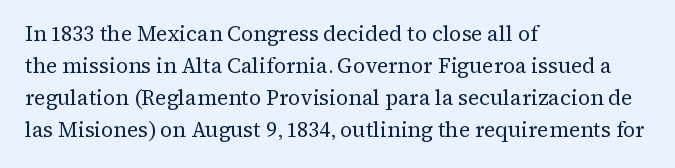
The image shows 21 px text type, upright; set left-aligned, normal line spacing (1.53x), normal letter spacing, not underlined.
